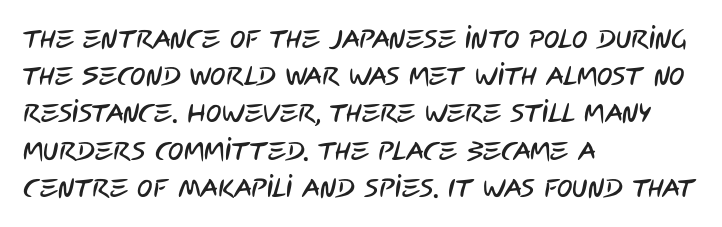
Q: Is the text underlined? A: No.
Q: How is the paragraph aligned? A: Left-aligned.
Q: Is the spacing between letters normal or unusually wide? A: Normal.
Q: Is the spacing between lines tight, normal or loose? A: Normal.
